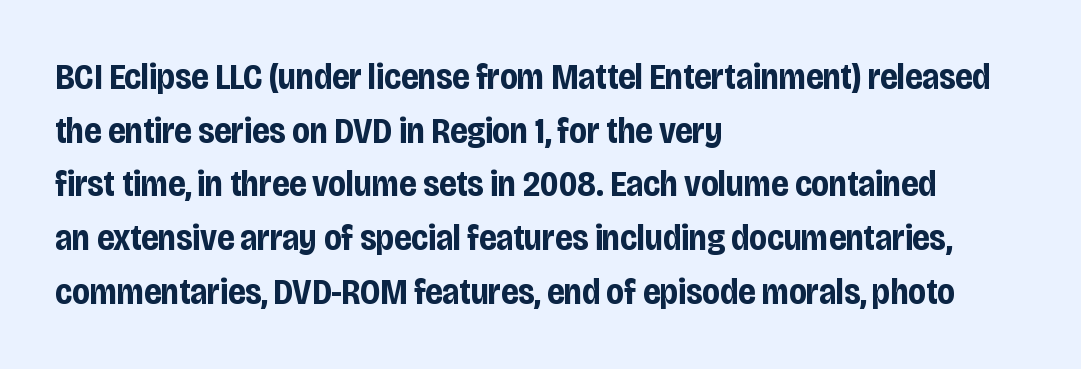
Q: Is the text bold? A: Yes.
Q: Is the text italic (slanted)? A: No, it is upright.
Q: Is the typeface a serif or a sans-serif typeface? A: Sans-serif.
Q: Is the text underlined? A: No.
Q: How is the paragraph aligned? A: Left-aligned.
Q: Is the spacing between letters normal or unusually wide? A: Normal.
Q: Is the spacing between lines tight, normal or loose? A: Normal.
Q: Width (condensed, normal, or wide)? A: Condensed.
Q: Stroke contrast? A: Low.
Q: x-height? A: Large.
Q: Monospaced? A: No.
